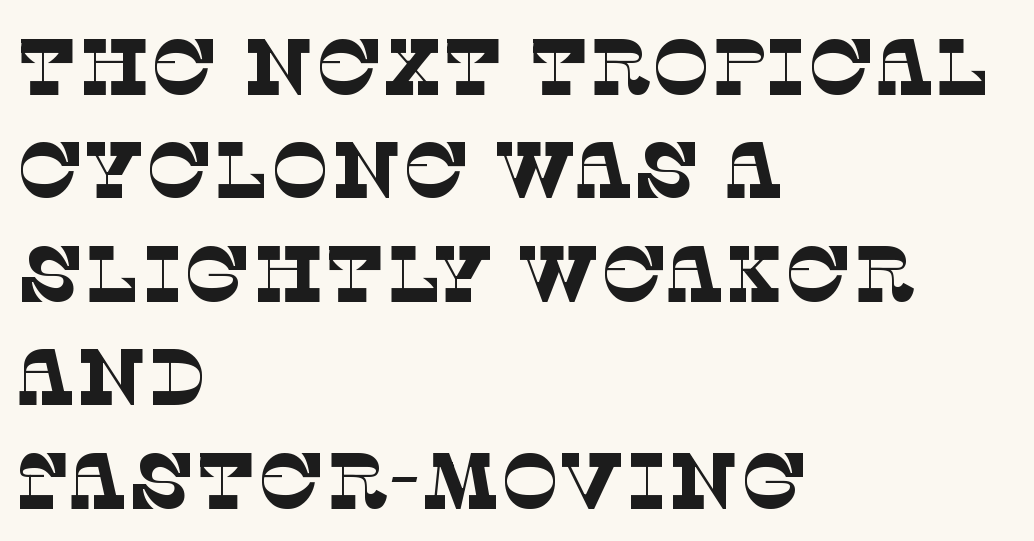
Q: Is the text bold? A: No.
Q: Is the typeface a serif or a sans-serif typeface? A: Serif.
Q: Is the text underlined? A: No.
Q: How is the paragraph aligned? A: Left-aligned.
Q: Is the spacing between letters normal or unusually wide? A: Normal.
Q: Is the spacing between lines tight, normal or loose? A: Normal.
Q: Width (condensed, normal, or wide)? A: Normal.
Q: Stroke contrast? A: Low.
Q: x-height? A: Large.
Q: Monospaced? A: No.
